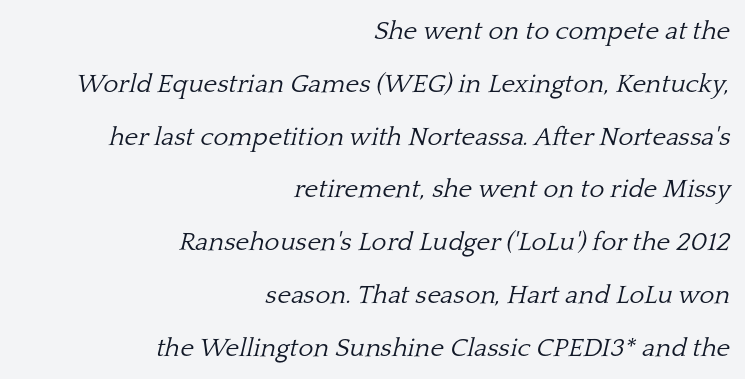
Posture: slanted. The text block is weighted toward the right margin, trailing off unevenly leftward. The words here are not underlined. Bold? No — there's no thickening of the strokes. The letters sit at their default tracking, neither squeezed nor spread.
